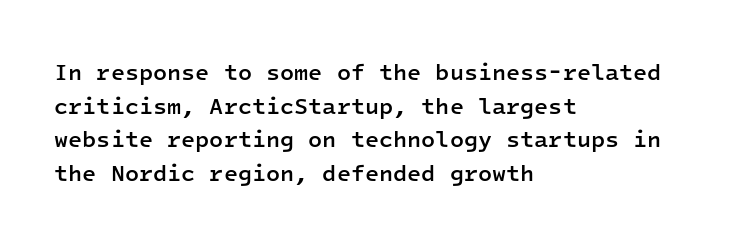
{"italic": "no", "bold": "semi", "underline": "no", "align": "left", "line_spacing": "normal", "line_spacing_ratio": 1.46, "letter_spacing": "normal", "letter_spacing_em": 0.0, "glyph_px": 23}
